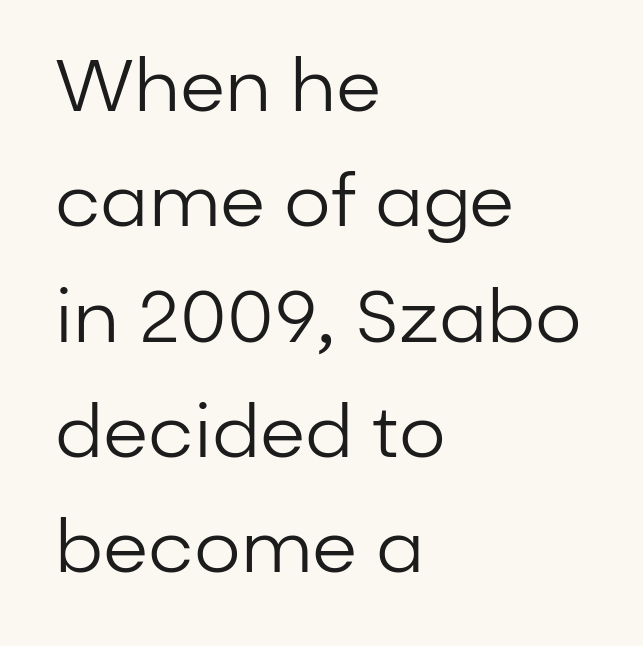
Q: Is the text bold? A: No.
Q: Is the text italic (slanted)? A: No, it is upright.
Q: Is the typeface a serif or a sans-serif typeface? A: Sans-serif.
Q: Is the text underlined? A: No.
Q: How is the paragraph aligned? A: Left-aligned.
Q: Is the spacing between letters normal or unusually wide? A: Normal.
Q: Is the spacing between lines tight, normal or loose? A: Normal.
Q: Width (condensed, normal, or wide)? A: Normal.
Q: Stroke contrast? A: Low.
Q: x-height? A: Medium.
Q: Monospaced? A: No.
